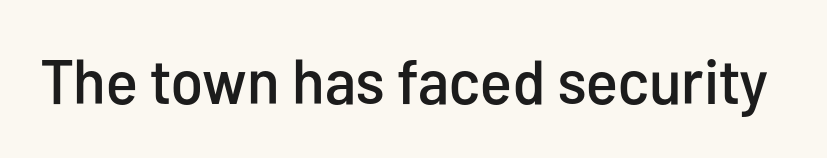
The image shows 63 px condensed sans-serif type, upright; set normal letter spacing, not underlined; low stroke contrast and a medium x-height.
